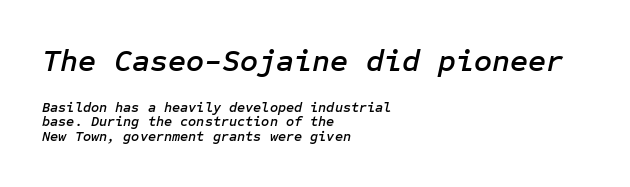
{"italic": "yes", "lean": "right", "slant_degrees": 12, "width": "normal", "stroke_contrast": "low", "x_height": "medium", "underline": "no", "align": "left", "line_spacing": "tight", "line_spacing_ratio": 1.03, "letter_spacing": "normal", "letter_spacing_em": 0.0, "larger_block": "first", "size_ratio": 2.21, "glyph_px": 31}
